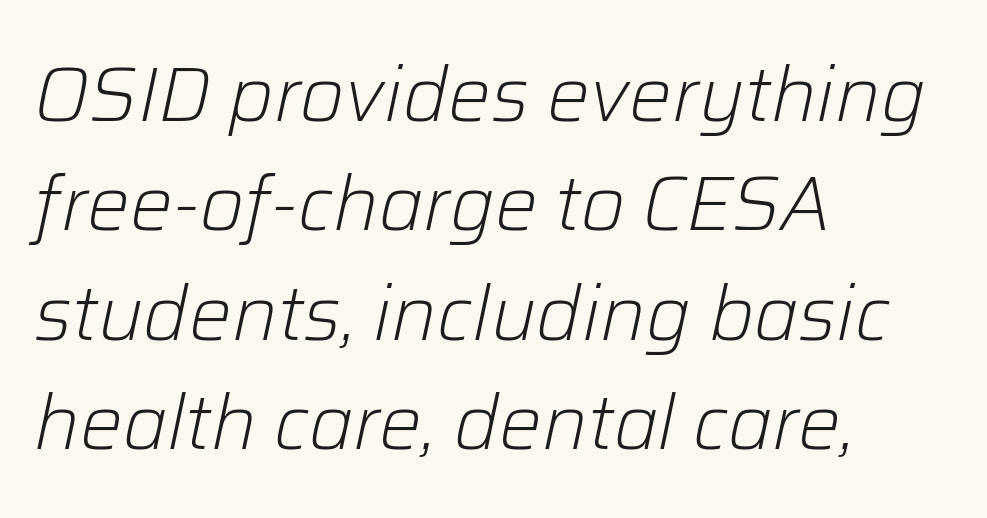
The image shows 76 px light type, italic (leaning right); set left-aligned, normal line spacing (1.44x), normal letter spacing, not underlined; low stroke contrast and a medium x-height.
